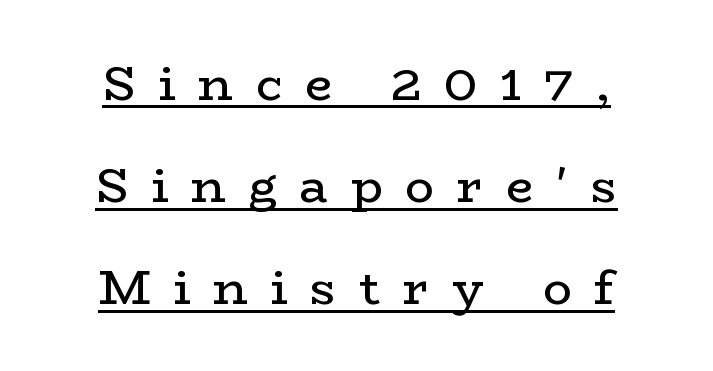
The image shows 48 px regular-weight, wide serif type, upright; set centered, loose line spacing (2.13x), unusually wide letter spacing (+0.47 em), underlined; low stroke contrast and a medium x-height.
